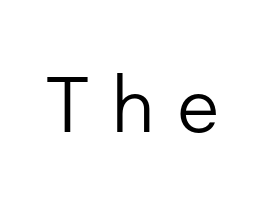
The image shows 78 px light sans-serif type, upright; set unusually wide letter spacing (+0.28 em), not underlined; low stroke contrast and a medium x-height.
